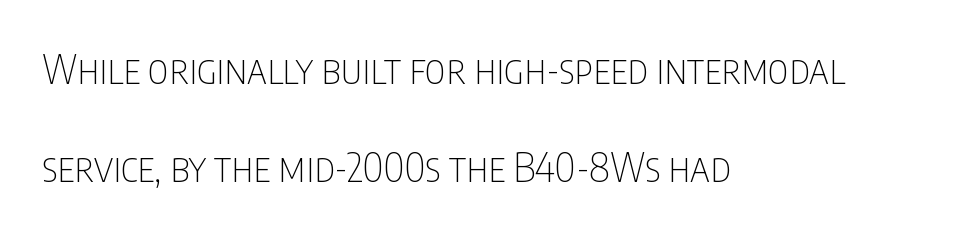
The image shows 40 px thin, condensed sans-serif type, upright; set left-aligned, loose line spacing (2.46x), normal letter spacing, not underlined; low stroke contrast and a large x-height.
